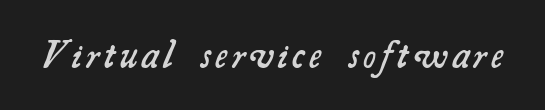
The image shows 38 px semibold serif type; set not underlined; medium stroke contrast and a small x-height.
